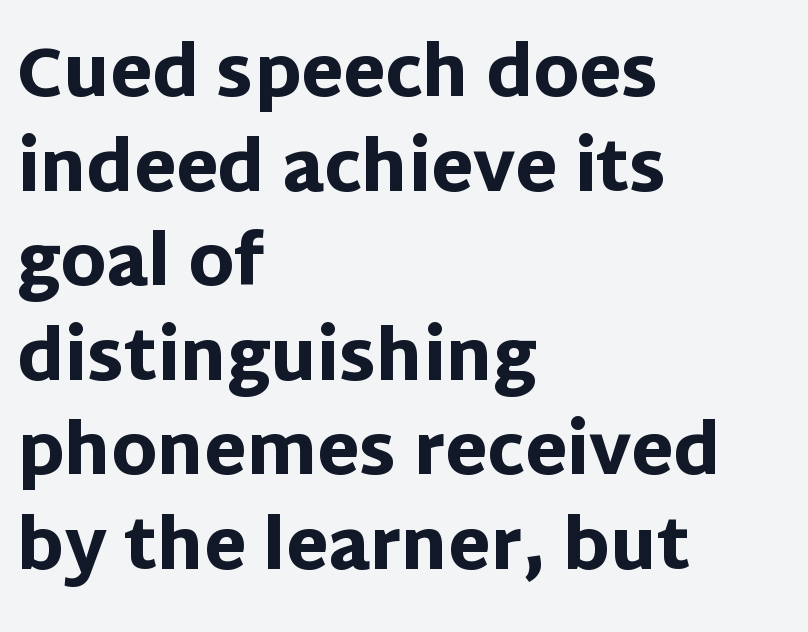
The image shows 68 px heavy sans-serif type, upright; set left-aligned, normal line spacing (1.39x), normal letter spacing, not underlined; low stroke contrast and a large x-height.
